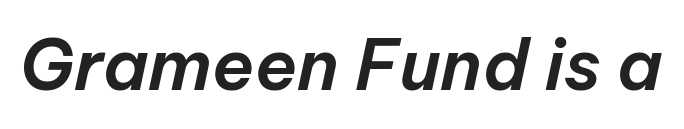
{"italic": "yes", "lean": "right", "slant_degrees": 12, "width": "normal", "stroke_contrast": "low", "x_height": "medium", "monospaced": "no", "underline": "no", "letter_spacing": "normal", "letter_spacing_em": 0.0, "glyph_px": 70}
